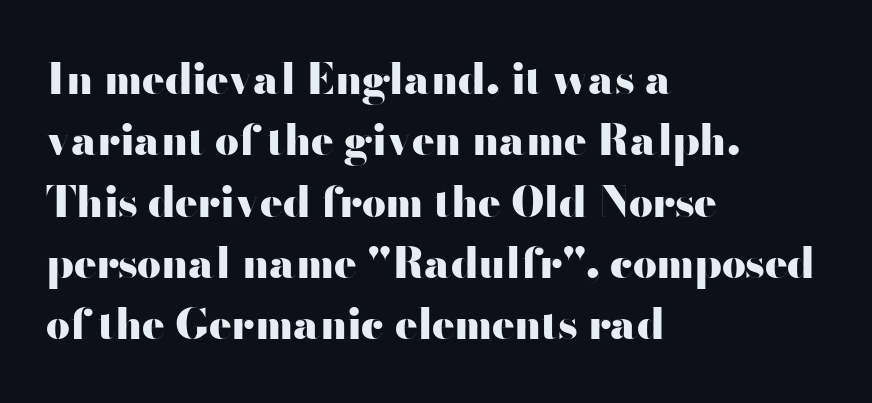
{"serif": "no", "italic": "no", "bold": "yes", "weight": "heavy", "width": "wide", "stroke_contrast": "high", "x_height": "small", "monospaced": "no", "underline": "no", "align": "left", "line_spacing": "normal", "line_spacing_ratio": 1.46, "letter_spacing": "normal", "letter_spacing_em": 0.0, "glyph_px": 42}
